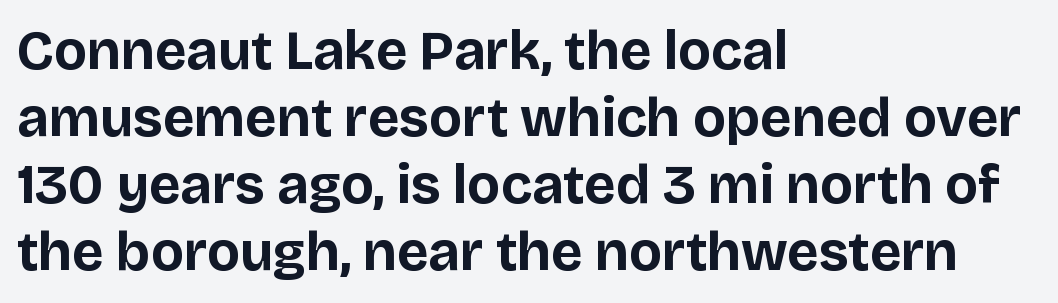
The image shows 55 px bold sans-serif type, upright; set left-aligned, line spacing 1.22x, normal letter spacing, not underlined; low stroke contrast and a large x-height.
